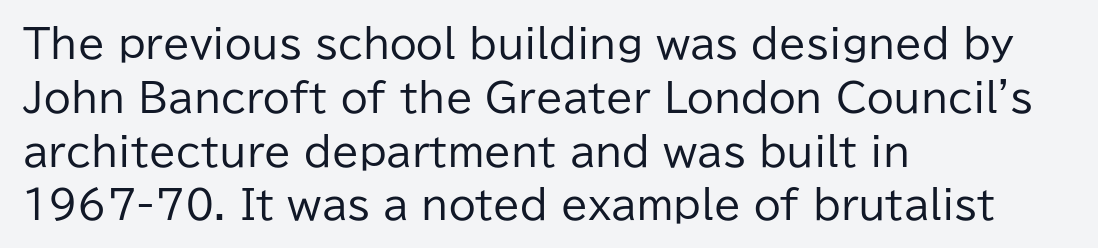
Baseline-to-baseline distance is the conventional proportion of letter height. Every row of glyphs begins at an identical x-position on the left. Nothing sits at the stroke ends, so this counts as sans-serif. The space directly below the letters is spotless. In terms of letterspacing, this is plain default setting.
